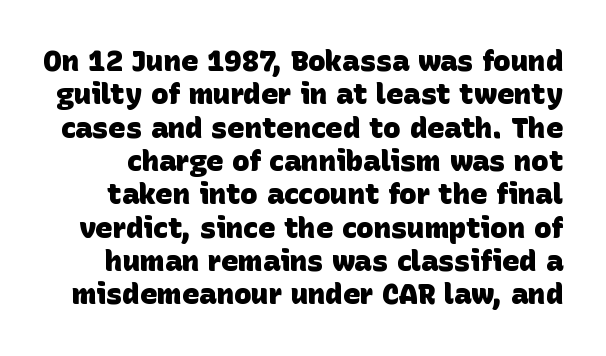
Vertically, the passage feels compressed, each row crowding the next. Characters follow at the spacing the type designer built in. These lines are rendered in a variable-pitch font. Words float on clear page, feet unadorned. Weight check: bold — yes, fully.
